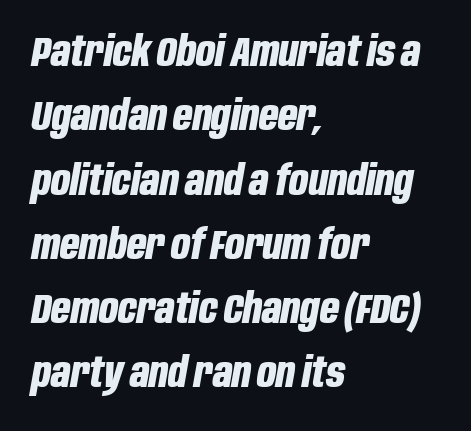
Q: Is the text bold? A: Yes.
Q: Is the text italic (slanted)? A: Yes, it leans right by about 10 degrees.
Q: Is the text underlined? A: No.
Q: How is the paragraph aligned? A: Left-aligned.
Q: Is the spacing between letters normal or unusually wide? A: Normal.
Q: Is the spacing between lines tight, normal or loose? A: Normal.
Q: Width (condensed, normal, or wide)? A: Condensed.
Q: Stroke contrast? A: Low.
Q: x-height? A: Large.
Q: Monospaced? A: No.
